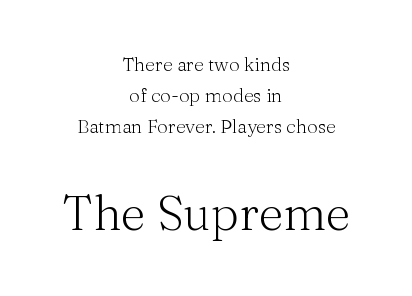
The image shows 48 px light serif type, upright; set centered, normal line spacing (1.63x), normal letter spacing, not underlined; the second (bottom) block is 2.53x larger; medium stroke contrast and a medium x-height.
